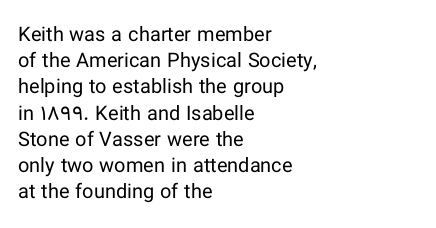
No chunkiness to these letters — they're not bold. Alignment: flush left. Do the letters lean? They stand straight. Horizontal bands of white between lines are of average thickness. Has an underline been added? It has not. Is the letter spacing exaggerated? No — it looks like the ordinary default.
